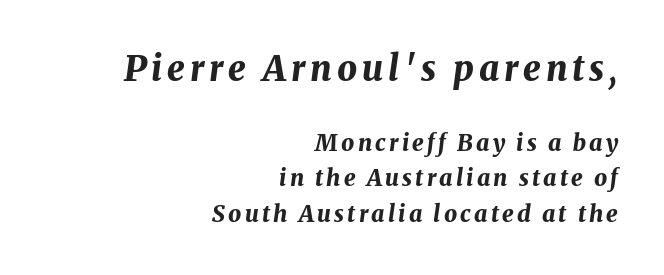
A flush-right, rag-left setting is used for this passage. Is there much room between lines? A standard amount, neither cramped nor airy. These lines are rendered in a variable-pitch font. The lettering tilts uniformly, giving the passage an italic look. This rendering features lettering with no underline. Plenty of ink on the page — the face is bold.
